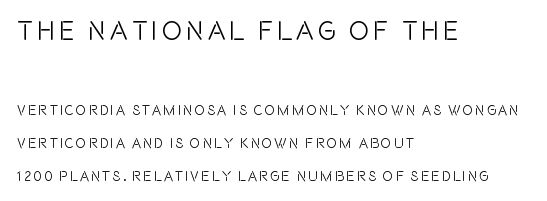
{"italic": "no", "underline": "no", "align": "left", "line_spacing": "loose", "line_spacing_ratio": 2.37, "larger_block": "first", "size_ratio": 1.93, "glyph_px": 27}
